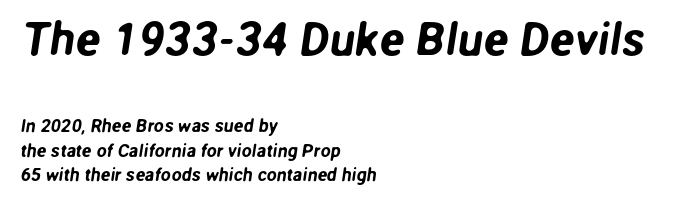
The image shows 46 px sans-serif type; set left-aligned, normal line spacing (1.34x), normal letter spacing, not underlined; the first (top) block is 2.56x larger; low stroke contrast and a medium x-height.
